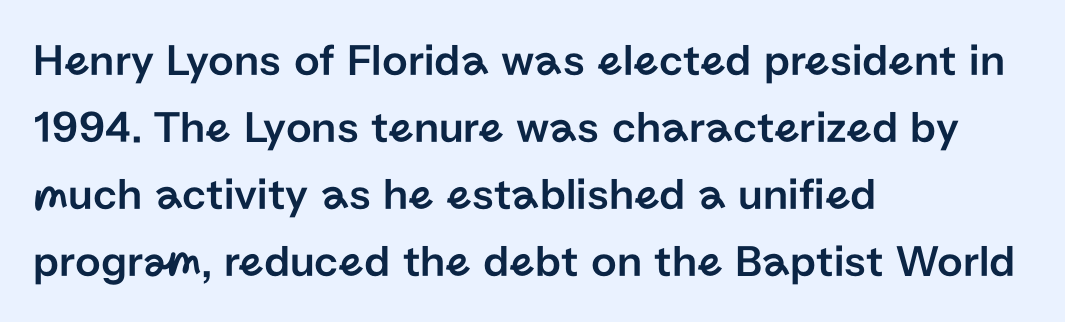
The image shows 45 px sans-serif type, upright; set left-aligned, normal line spacing (1.49x), normal letter spacing, not underlined; low stroke contrast and a medium x-height.
